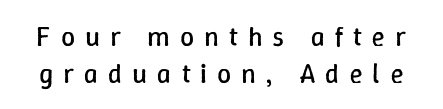
Q: Is the text bold? A: No.
Q: Is the text italic (slanted)? A: No, it is upright.
Q: Is the text underlined? A: No.
Q: Is the spacing between letters normal or unusually wide? A: Unusually wide.
Q: Is the spacing between lines tight, normal or loose? A: Normal.
Q: Width (condensed, normal, or wide)? A: Normal.
Q: Stroke contrast? A: Low.
Q: x-height? A: Medium.
Q: Monospaced? A: No.
